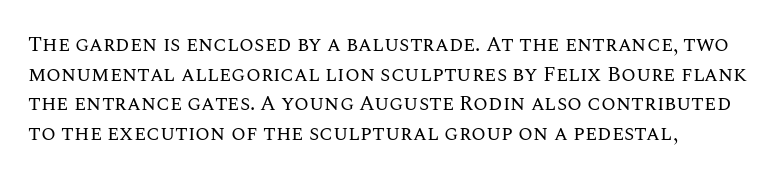
Quick note: underline off. Do the letters lean? They stand straight. The text block is weighted toward the left margin, trailing off unevenly rightward. This rendering leaves character spacing at its baseline value. Vertical spacing — default.
